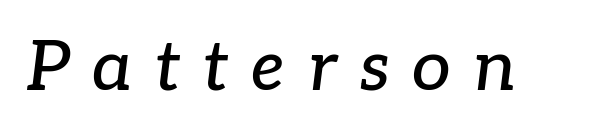
{"serif": "yes", "italic": "yes", "lean": "right", "slant_degrees": 7, "width": "normal", "stroke_contrast": "low", "x_height": "medium", "monospaced": "no", "underline": "no", "letter_spacing": "wide", "letter_spacing_em": 0.33, "glyph_px": 69}
